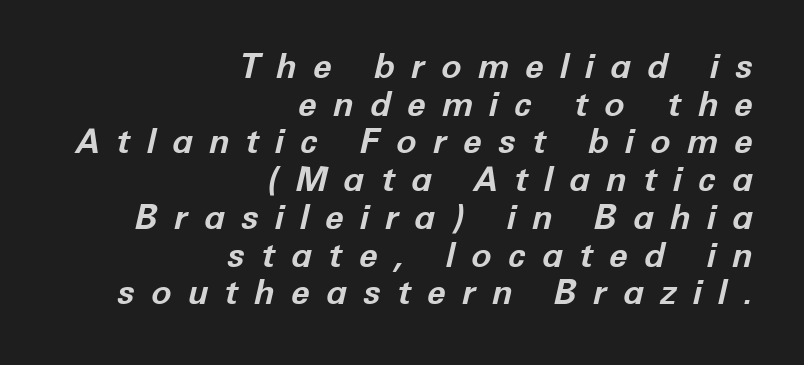
Honestly, the rows look squashed on top of each other. Does the copy run flush right? Yes — the right margin is perfectly even. Note the varied advance widths — an 'i' is clearly narrower than an 'm'. Characters are canted at an angle relative to the baseline's perpendicular.
